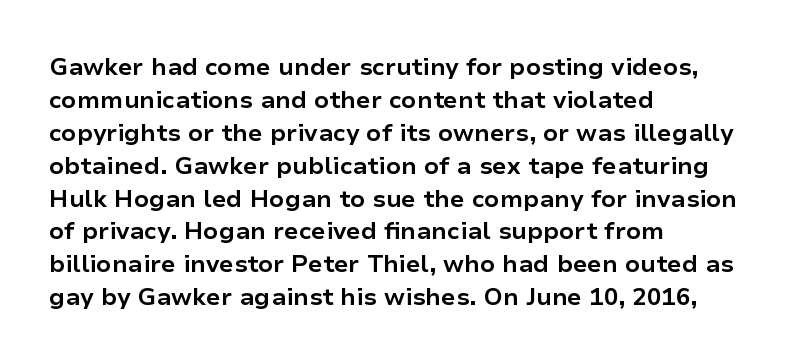
The image shows 24 px bold type, upright; set left-aligned, normal line spacing (1.37x), normal letter spacing, not underlined.
